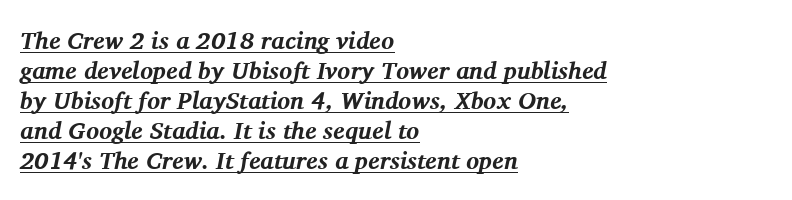
The image shows 24 px bold type, italic (leaning right); set left-aligned, normal line spacing (1.25x), normal letter spacing, underlined.
